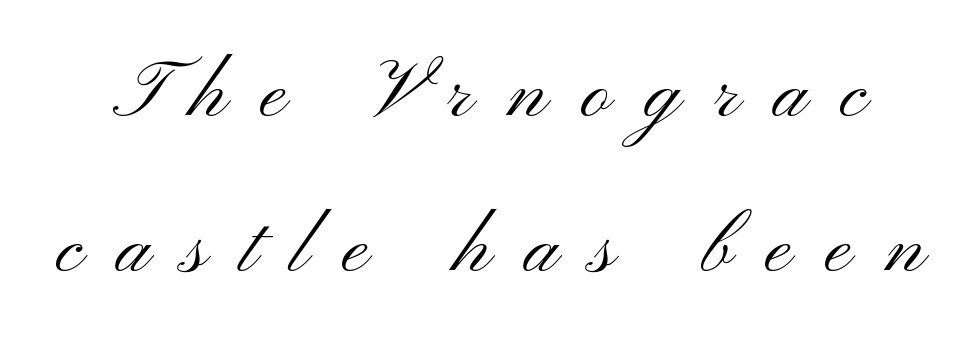
These glyphs show unthickened strokes, regular width or finer. Short note: letters widely spaced. You could not count columns in this text — the font is proportionally spaced. The specimen omits any rule beneath the text block's lines. Rows of type keep a wide berth in the vertical direction.
